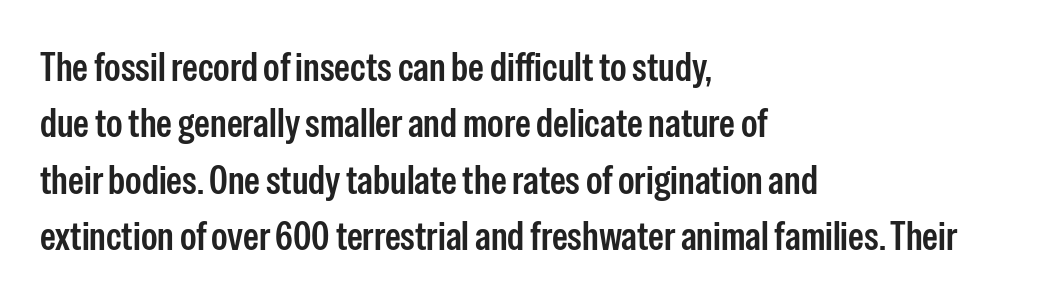
Q: Is the text bold? A: Semi-bold.
Q: Is the text italic (slanted)? A: No, it is upright.
Q: Is the typeface a serif or a sans-serif typeface? A: Sans-serif.
Q: Is the text underlined? A: No.
Q: How is the paragraph aligned? A: Left-aligned.
Q: Is the spacing between letters normal or unusually wide? A: Normal.
Q: Is the spacing between lines tight, normal or loose? A: Normal.
Q: Width (condensed, normal, or wide)? A: Condensed.
Q: Stroke contrast? A: Low.
Q: x-height? A: Medium.
Q: Monospaced? A: No.
